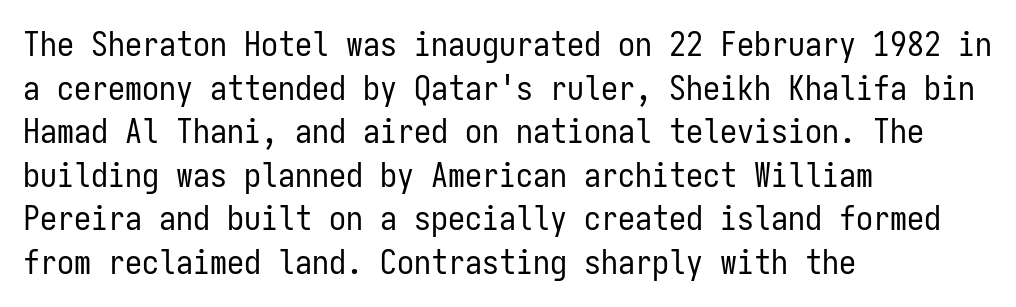
{"serif": "no", "italic": "no", "bold": "no", "weight": "regular", "width": "condensed", "stroke_contrast": "low", "x_height": "medium", "monospaced": "yes", "underline": "no", "align": "left", "line_spacing": "normal", "line_spacing_ratio": 1.28, "letter_spacing": "normal", "letter_spacing_em": 0.0, "glyph_px": 34}
